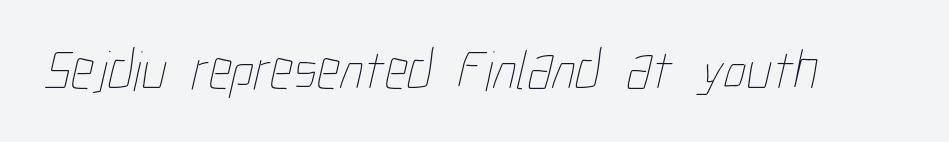
This sample uses plain, unmodified letter spacing. The string is rendered with underlining switched off. Is the stroke heavy? The answer is a plain regular-or-lighter. The passage shown is typed in a proportional face where columns would drift.
